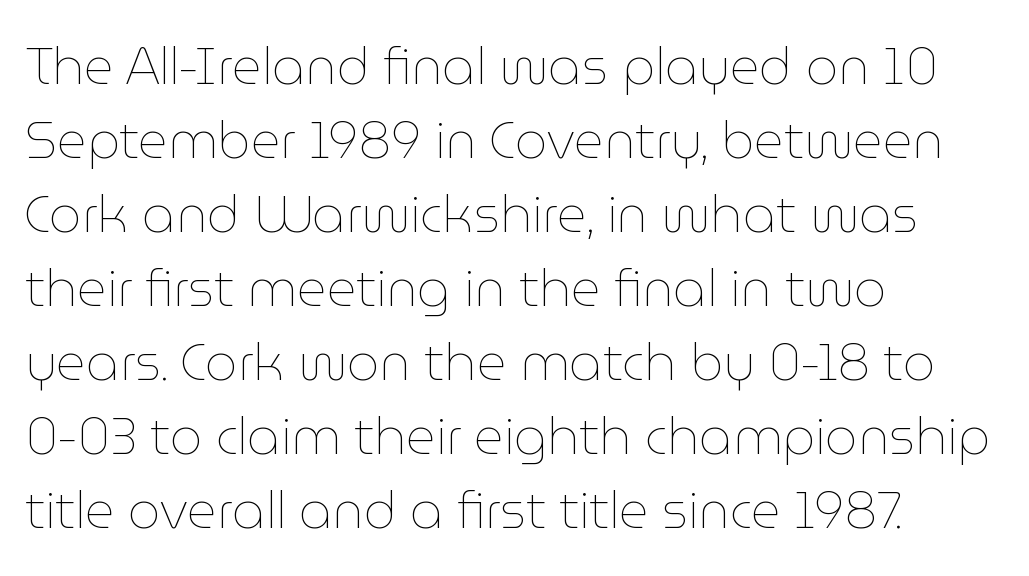
Q: Is the text bold? A: No.
Q: Is the text italic (slanted)? A: No, it is upright.
Q: Is the text underlined? A: No.
Q: How is the paragraph aligned? A: Left-aligned.
Q: Is the spacing between letters normal or unusually wide? A: Normal.
Q: Is the spacing between lines tight, normal or loose? A: Normal.
Q: Width (condensed, normal, or wide)? A: Normal.
Q: Stroke contrast? A: Low.
Q: x-height? A: Medium.
Q: Monospaced? A: No.
